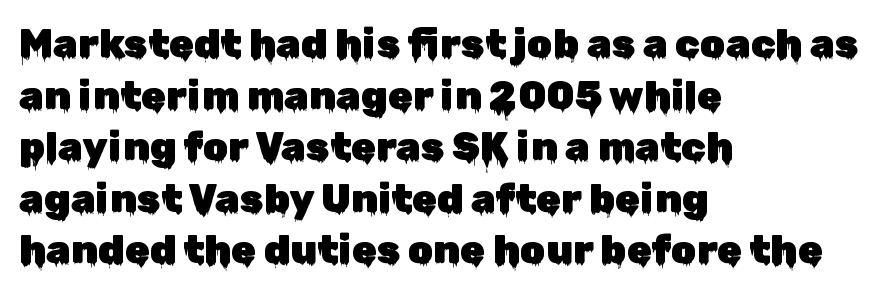
{"serif": "no", "italic": "no", "width": "normal", "stroke_contrast": "low", "x_height": "medium", "monospaced": "no", "underline": "no", "align": "left", "line_spacing": "normal", "line_spacing_ratio": 1.29, "letter_spacing": "normal", "letter_spacing_em": 0.0, "glyph_px": 40}
